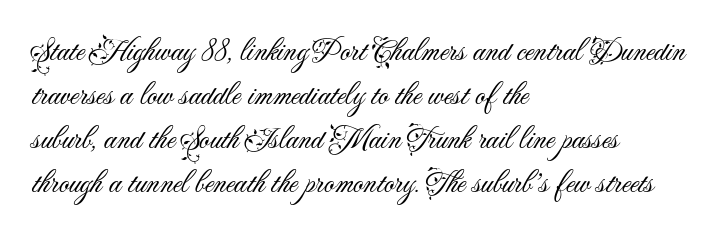
These lines are rendered in a variable-pitch font. This is sans-serif lettering, the kind often seen on screens and signage. Baseline-to-baseline distance is the conventional proportion of letter height. Is the letter spacing exaggerated? No — it looks like the ordinary default.
